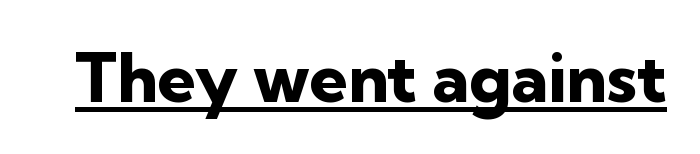
The letterforms sit shoulder to shoulder at normal distance. Does the lettering tilt? It doesn't — this is upright. Each glyph is drawn with heavy, bold strokes. Looks like regular typesetting: each glyph gets only the width it needs. This sample uses a sans-serif face. Notice how a bar underscores the lettering throughout.
